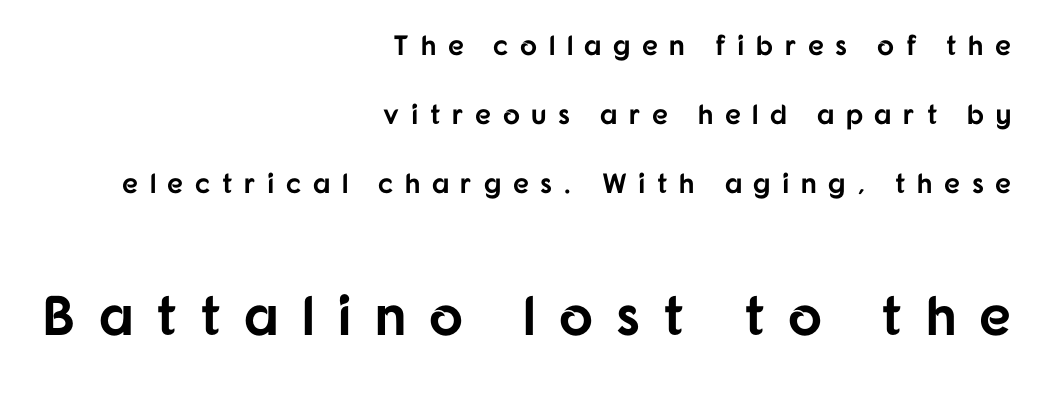
Q: Is the text bold? A: Yes.
Q: Is the text italic (slanted)? A: No, it is upright.
Q: Is the typeface a serif or a sans-serif typeface? A: Sans-serif.
Q: Is the text underlined? A: No.
Q: How is the paragraph aligned? A: Right-aligned.
Q: Is the spacing between letters normal or unusually wide? A: Unusually wide.
Q: Is the spacing between lines tight, normal or loose? A: Loose.
Q: Which block of text is set in a larger size, the first (top) or the second (bottom)? A: The second (bottom) one.
Q: Width (condensed, normal, or wide)? A: Normal.
Q: Stroke contrast? A: Low.
Q: x-height? A: Medium.
Q: Monospaced? A: No.
